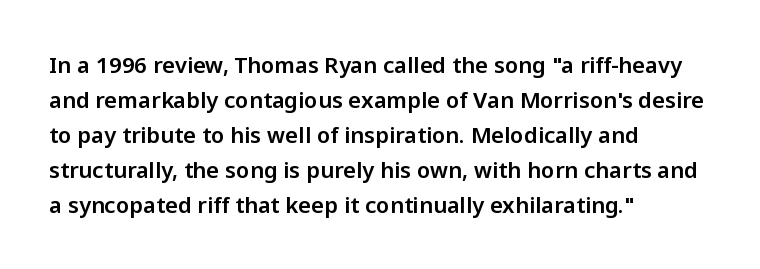
Q: Is the text italic (slanted)? A: No, it is upright.
Q: Is the text underlined? A: No.
Q: How is the paragraph aligned? A: Left-aligned.
Q: Is the spacing between letters normal or unusually wide? A: Normal.
Q: Is the spacing between lines tight, normal or loose? A: Normal.
